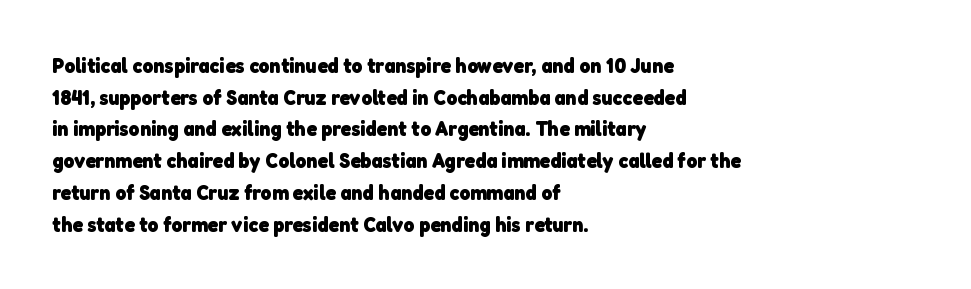
Q: Is the text bold? A: Yes.
Q: Is the text underlined? A: No.
Q: How is the paragraph aligned? A: Left-aligned.
Q: Is the spacing between letters normal or unusually wide? A: Normal.
Q: Is the spacing between lines tight, normal or loose? A: Normal.
